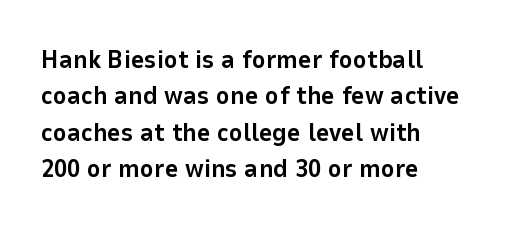
The image shows 26 px bold type, upright; set left-aligned, normal line spacing (1.4x), normal letter spacing, not underlined.
